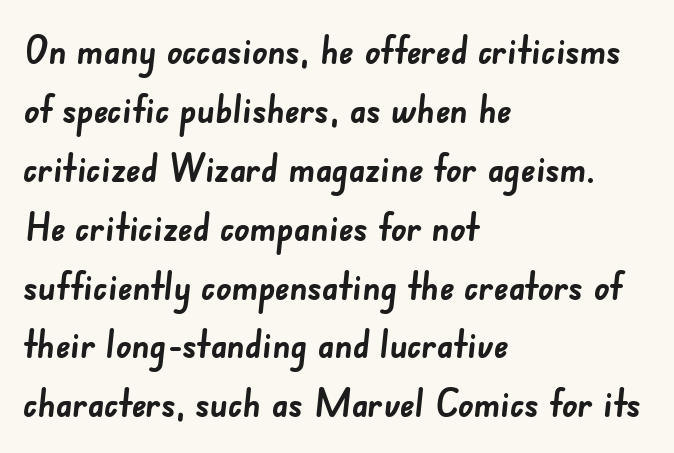
Q: Is the text bold? A: Yes.
Q: Is the typeface a serif or a sans-serif typeface? A: Sans-serif.
Q: Is the text underlined? A: No.
Q: How is the paragraph aligned? A: Left-aligned.
Q: Is the spacing between letters normal or unusually wide? A: Normal.
Q: Is the spacing between lines tight, normal or loose? A: Normal.
Q: Width (condensed, normal, or wide)? A: Normal.
Q: Stroke contrast? A: Low.
Q: x-height? A: Small.
Q: Monospaced? A: No.
